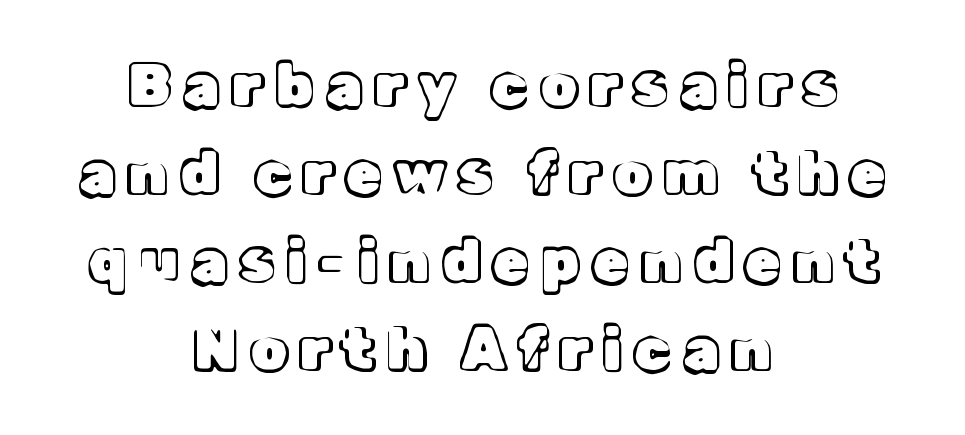
{"italic": "no", "width": "normal", "x_height": "medium", "monospaced": "no", "underline": "no", "align": "center", "line_spacing": "normal", "line_spacing_ratio": 1.52, "letter_spacing": "wide", "letter_spacing_em": 0.22, "glyph_px": 58}
